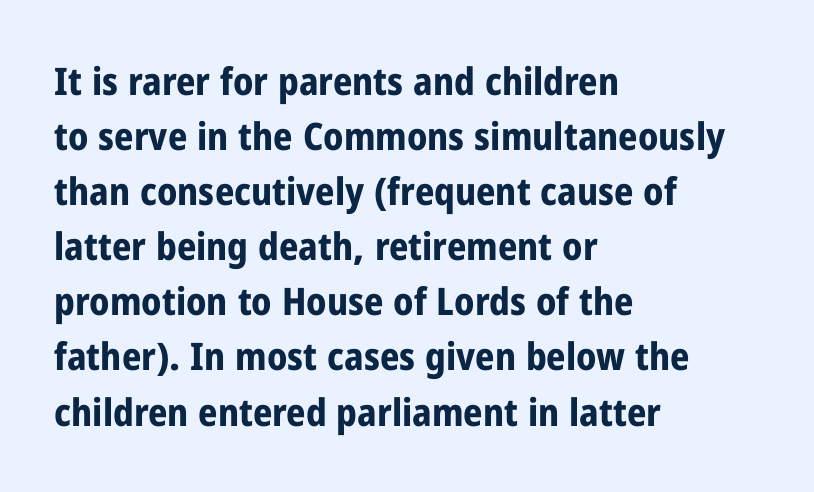
The foot of each line stays bare and open. The space between consecutive lines is moderate. Is there any slant? The stems are plumb. The font is running at its bold setting. The face used here is proportionally spaced, like ordinary book or web type. The text block is weighted toward the left margin, trailing off unevenly rightward.
